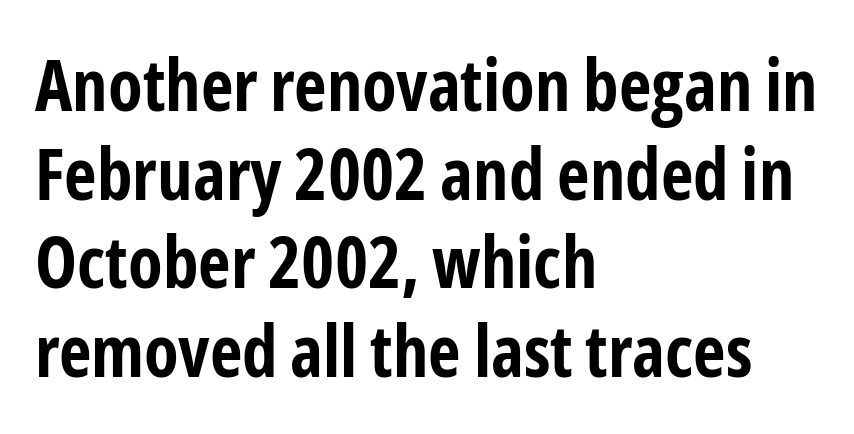
Q: Is the text bold? A: Yes.
Q: Is the text italic (slanted)? A: No, it is upright.
Q: Is the typeface a serif or a sans-serif typeface? A: Sans-serif.
Q: Is the text underlined? A: No.
Q: How is the paragraph aligned? A: Left-aligned.
Q: Is the spacing between letters normal or unusually wide? A: Normal.
Q: Is the spacing between lines tight, normal or loose? A: Normal.
Q: Width (condensed, normal, or wide)? A: Condensed.
Q: Stroke contrast? A: Low.
Q: x-height? A: Medium.
Q: Monospaced? A: No.
